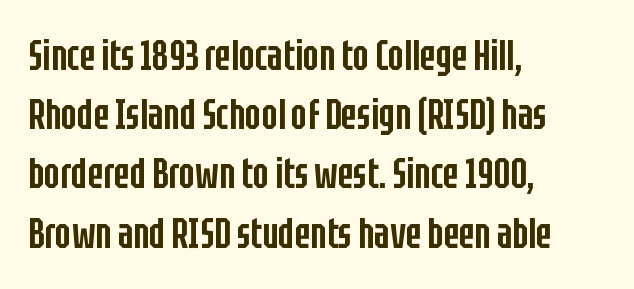
The image shows 42 px semibold, condensed sans-serif type, upright; set left-aligned, normal line spacing (1.41x), normal letter spacing, not underlined; low stroke contrast and a large x-height.
